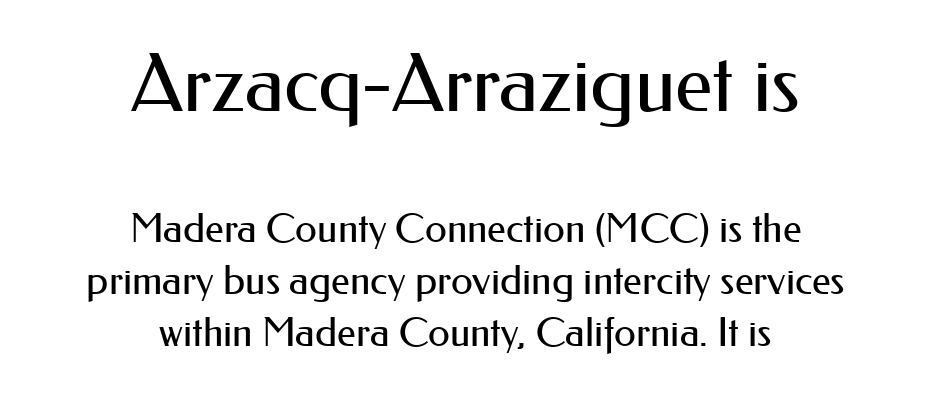
Where is the straight margin? There isn't one; the lines are centered. These two chunks differ in scale, with the top chunk taking the larger measure. Each row of text sits above clean, open space. Proportional: the letters do not fall into vertical columns. Quick note: not italic, upright.
